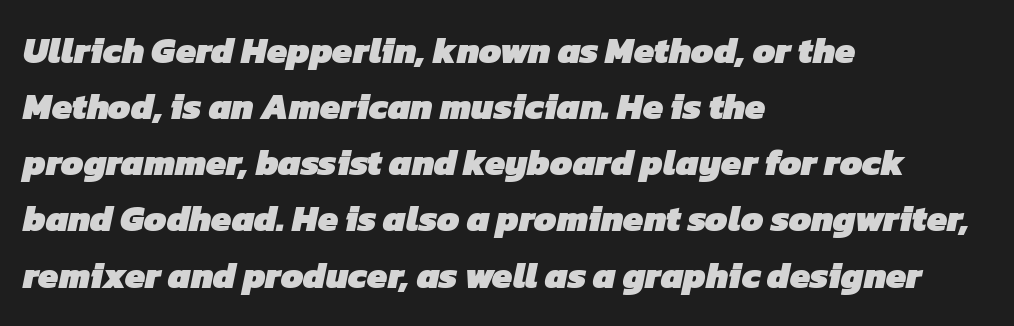
{"serif": "no", "bold": "yes", "weight": "heavy", "width": "normal", "stroke_contrast": "low", "x_height": "medium", "monospaced": "no", "underline": "no", "align": "left", "line_spacing": "normal", "line_spacing_ratio": 1.56, "letter_spacing": "normal", "letter_spacing_em": 0.0, "glyph_px": 36}
